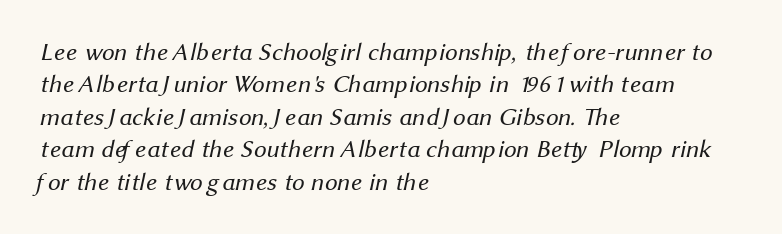
{"bold": "no", "underline": "no", "align": "left", "line_spacing": "normal", "line_spacing_ratio": 1.3, "letter_spacing": "normal", "letter_spacing_em": 0.0, "glyph_px": 25}
